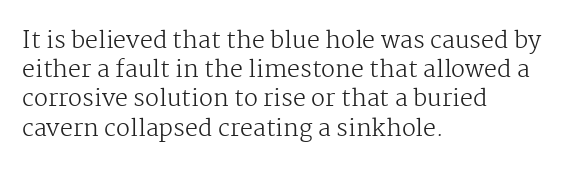
Q: Is the text bold? A: No.
Q: Is the text italic (slanted)? A: No, it is upright.
Q: Is the text underlined? A: No.
Q: How is the paragraph aligned? A: Left-aligned.
Q: Is the spacing between letters normal or unusually wide? A: Normal.
Q: Is the spacing between lines tight, normal or loose? A: Normal.
